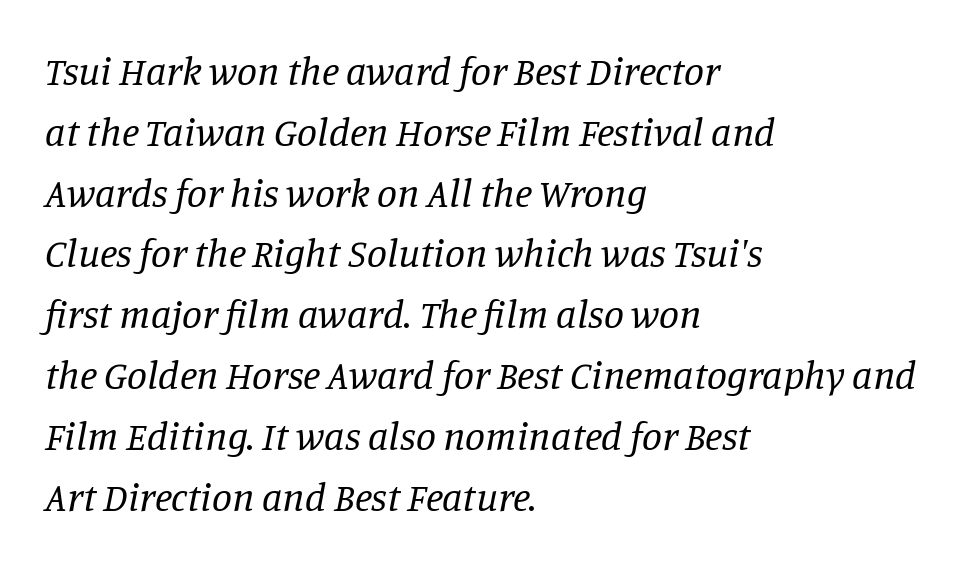
The image shows 40 px regular-weight serif type, italic (leaning right); set left-aligned, normal line spacing (1.52x), normal letter spacing, not underlined; low stroke contrast and a large x-height.
